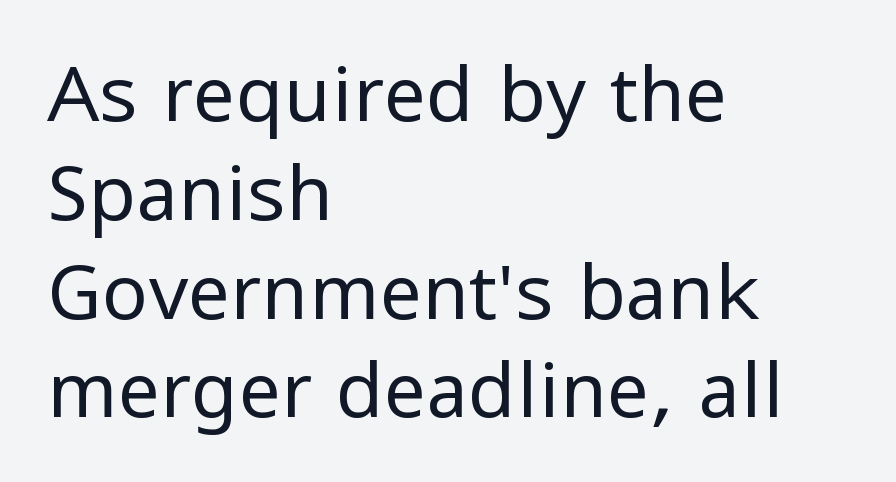
Q: Is the text bold? A: No.
Q: Is the text italic (slanted)? A: No, it is upright.
Q: Is the typeface a serif or a sans-serif typeface? A: Sans-serif.
Q: Is the text underlined? A: No.
Q: How is the paragraph aligned? A: Left-aligned.
Q: Is the spacing between letters normal or unusually wide? A: Normal.
Q: Is the spacing between lines tight, normal or loose? A: Normal.
Q: Width (condensed, normal, or wide)? A: Normal.
Q: Stroke contrast? A: Low.
Q: x-height? A: Medium.
Q: Monospaced? A: No.
